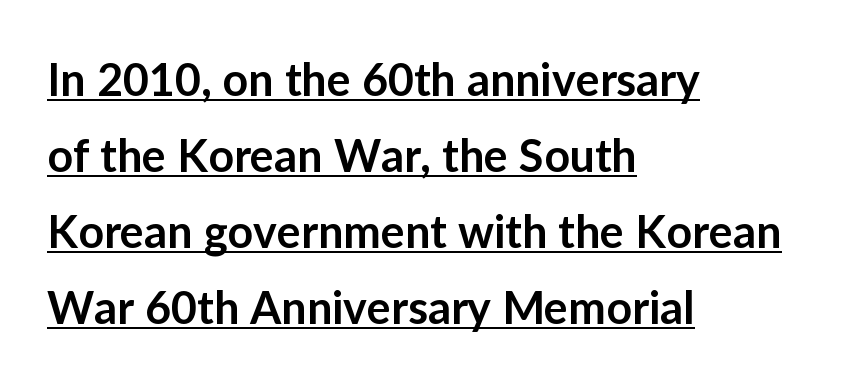
The image shows 45 px semibold sans-serif type, upright; set left-aligned, normal line spacing (1.69x), normal letter spacing, underlined; low stroke contrast and a medium x-height.
